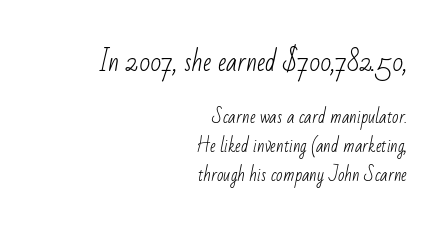
{"bold": "no", "underline": "no", "align": "right", "line_spacing_ratio": 1.71, "letter_spacing": "normal", "letter_spacing_em": 0.0, "larger_block": "first", "size_ratio": 1.47, "glyph_px": 25}
